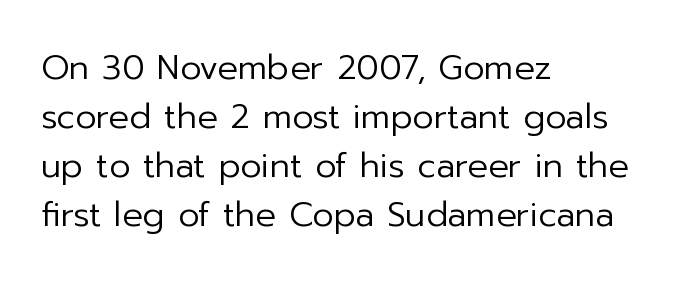
Q: Is the text bold? A: No.
Q: Is the text italic (slanted)? A: No, it is upright.
Q: Is the typeface a serif or a sans-serif typeface? A: Sans-serif.
Q: Is the text underlined? A: No.
Q: How is the paragraph aligned? A: Left-aligned.
Q: Is the spacing between letters normal or unusually wide? A: Normal.
Q: Is the spacing between lines tight, normal or loose? A: Normal.
Q: Width (condensed, normal, or wide)? A: Normal.
Q: Stroke contrast? A: Low.
Q: x-height? A: Medium.
Q: Monospaced? A: No.
